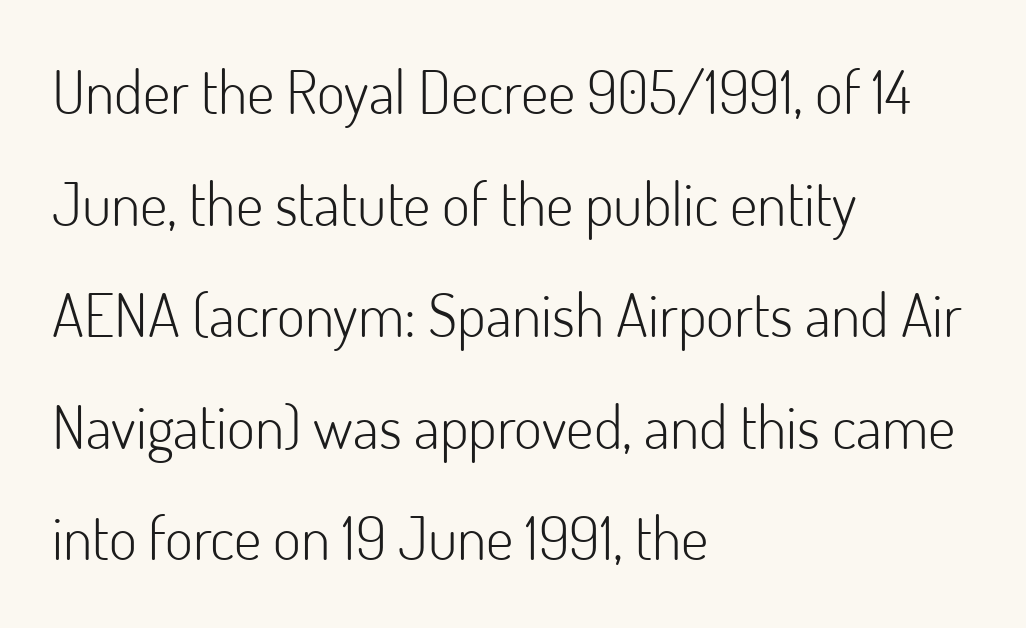
{"serif": "no", "italic": "no", "bold": "no", "weight": "light", "width": "normal", "stroke_contrast": "low", "x_height": "small", "monospaced": "no", "underline": "no", "align": "left", "line_spacing_ratio": 1.86, "letter_spacing": "normal", "letter_spacing_em": 0.0, "glyph_px": 60}
